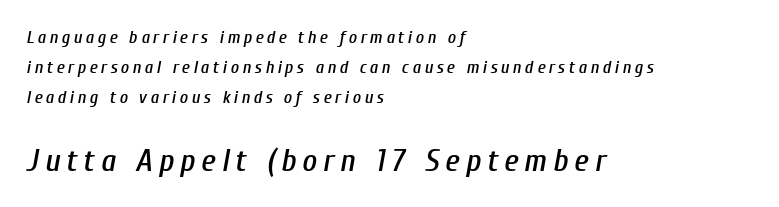
{"italic": "yes", "lean": "right", "slant_degrees": 10, "width": "condensed", "stroke_contrast": "low", "x_height": "medium", "monospaced": "no", "underline": "no", "align": "left", "line_spacing": "normal", "line_spacing_ratio": 1.68, "larger_block": "second", "size_ratio": 1.78, "glyph_px": 32}
